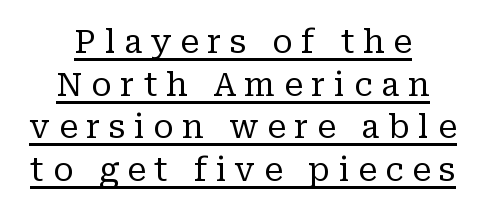
{"serif": "yes", "italic": "no", "bold": "no", "weight": "regular", "width": "normal", "stroke_contrast": "low", "x_height": "medium", "monospaced": "no", "underline": "yes", "align": "center", "line_spacing": "normal", "line_spacing_ratio": 1.33, "letter_spacing": "wide", "letter_spacing_em": 0.27, "glyph_px": 32}
